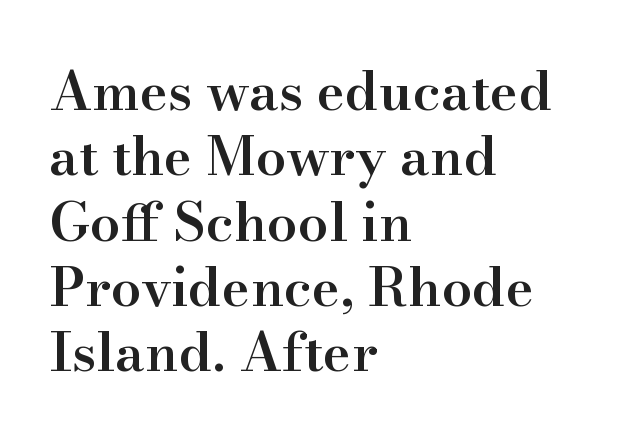
Q: Is the text bold? A: Semi-bold.
Q: Is the text italic (slanted)? A: No, it is upright.
Q: Is the typeface a serif or a sans-serif typeface? A: Serif.
Q: Is the text underlined? A: No.
Q: How is the paragraph aligned? A: Left-aligned.
Q: Is the spacing between letters normal or unusually wide? A: Normal.
Q: Width (condensed, normal, or wide)? A: Normal.
Q: Stroke contrast? A: High.
Q: x-height? A: Small.
Q: Monospaced? A: No.
